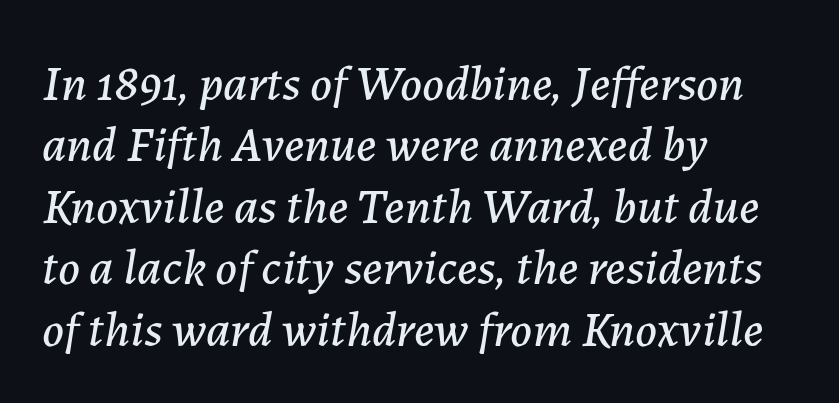
{"italic": "yes", "lean": "right", "slant_degrees": 7, "width": "normal", "stroke_contrast": "low", "x_height": "medium", "monospaced": "no", "underline": "no", "align": "left", "line_spacing_ratio": 1.23, "letter_spacing": "normal", "letter_spacing_em": 0.0, "glyph_px": 50}
